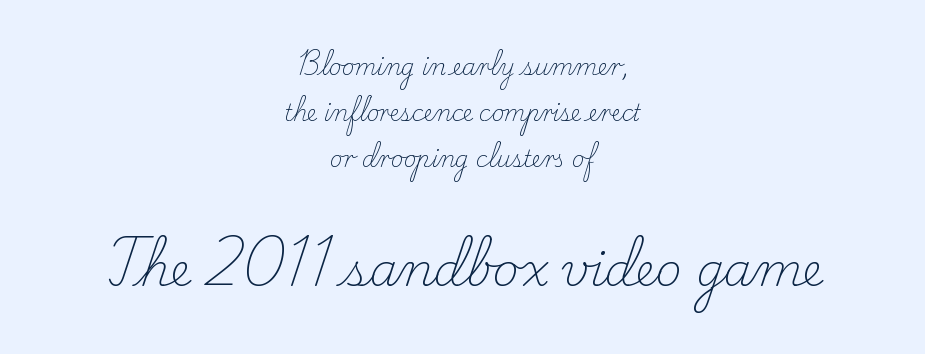
{"serif": "yes", "bold": "no", "weight": "light", "width": "normal", "stroke_contrast": "low", "x_height": "small", "monospaced": "no", "underline": "no", "align": "center", "line_spacing": "loose", "line_spacing_ratio": 2.09, "letter_spacing": "normal", "letter_spacing_em": 0.0, "larger_block": "second", "size_ratio": 2.05, "glyph_px": 45}
